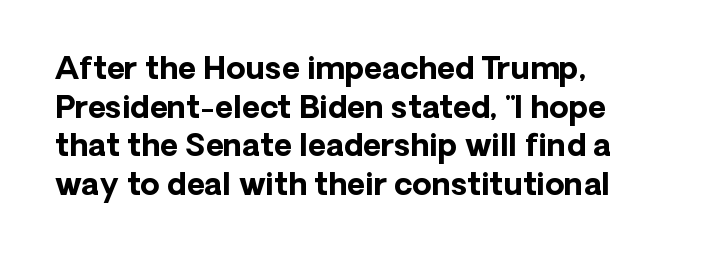
The image shows 31 px bold sans-serif type, upright; set left-aligned, normal line spacing (1.25x), normal letter spacing, not underlined; low stroke contrast and a medium x-height.
